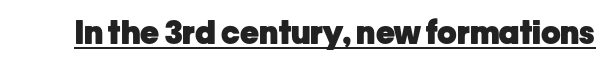
The image shows 32 px heavy sans-serif type, upright; set normal letter spacing, underlined; low stroke contrast and a medium x-height.
